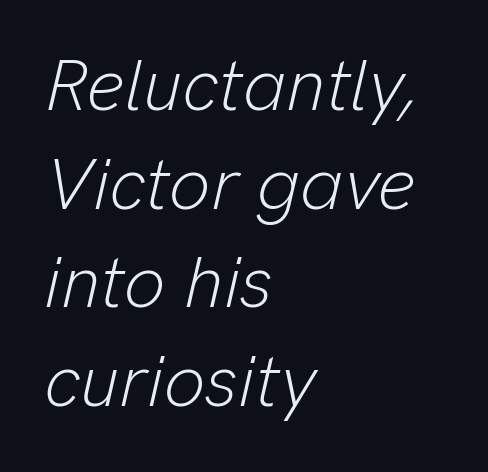
Q: Is the text bold? A: No.
Q: Is the text italic (slanted)? A: Yes, it leans right by about 13 degrees.
Q: Is the text underlined? A: No.
Q: How is the paragraph aligned? A: Left-aligned.
Q: Is the spacing between letters normal or unusually wide? A: Normal.
Q: Is the spacing between lines tight, normal or loose? A: Normal.
Q: Width (condensed, normal, or wide)? A: Normal.
Q: Stroke contrast? A: Low.
Q: x-height? A: Medium.
Q: Monospaced? A: No.
